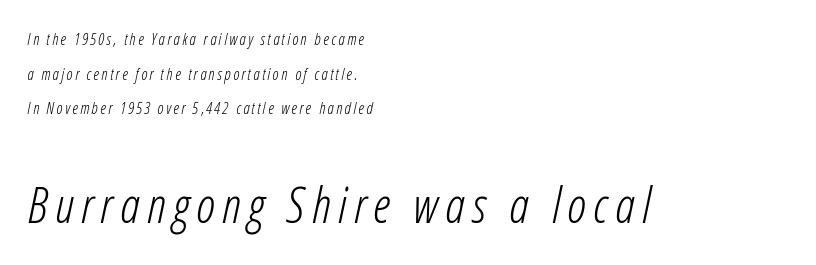
The image shows 49 px light, condensed type, italic (leaning right); set left-aligned, loose line spacing (2.16x), not underlined; the second (bottom) block is 3.06x larger; low stroke contrast and a medium x-height.
